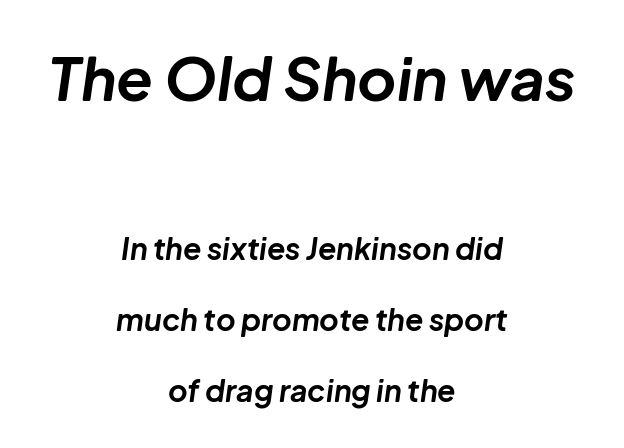
Q: Is the text bold? A: Yes.
Q: Is the text italic (slanted)? A: Yes, it leans right by about 8 degrees.
Q: Is the text underlined? A: No.
Q: How is the paragraph aligned? A: Centered.
Q: Is the spacing between letters normal or unusually wide? A: Normal.
Q: Is the spacing between lines tight, normal or loose? A: Loose.
Q: Which block of text is set in a larger size, the first (top) or the second (bottom)? A: The first (top) one.
Q: Width (condensed, normal, or wide)? A: Normal.
Q: Stroke contrast? A: Low.
Q: x-height? A: Medium.
Q: Monospaced? A: No.
